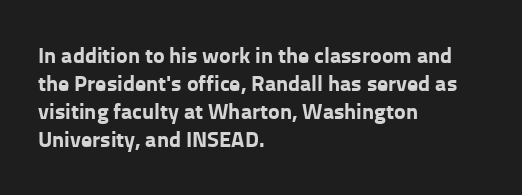
{"italic": "no", "bold": "yes", "underline": "no", "align": "left", "line_spacing": "normal", "line_spacing_ratio": 1.28, "letter_spacing": "normal", "letter_spacing_em": 0.0, "glyph_px": 22}
